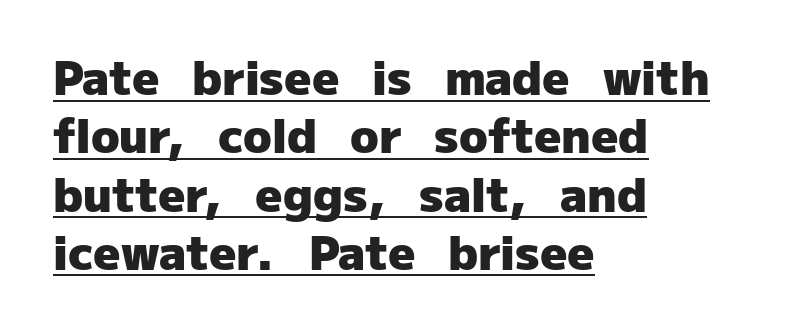
Q: Is the text bold? A: Yes.
Q: Is the text italic (slanted)? A: No, it is upright.
Q: Is the typeface a serif or a sans-serif typeface? A: Sans-serif.
Q: Is the text underlined? A: Yes.
Q: How is the paragraph aligned? A: Left-aligned.
Q: Is the spacing between letters normal or unusually wide? A: Normal.
Q: Width (condensed, normal, or wide)? A: Normal.
Q: Stroke contrast? A: Low.
Q: x-height? A: Medium.
Q: Monospaced? A: No.
